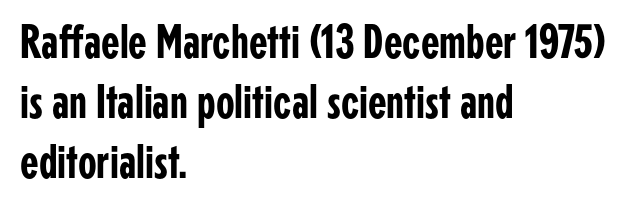
What kind of face is this? One without serifs — a sans. Reading down the column, the eye jumps a familiar distance to each next line. The ragged edge is on the right, which tells us the setting is flush left. When letters stand straight like this, we call the style roman or upright. These lines are rendered in a variable-pitch font. Descender tails drop into unmarked territory.
